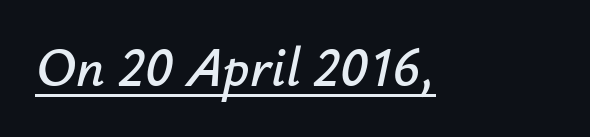
Observe the ordinary spacing: letters are neighbours, not strangers. A baseline rule has been typeset under these characters. Is this a fixed-width face? No — the glyphs have proportional, varying widths. Yep, that's italic — everything's leaning.
